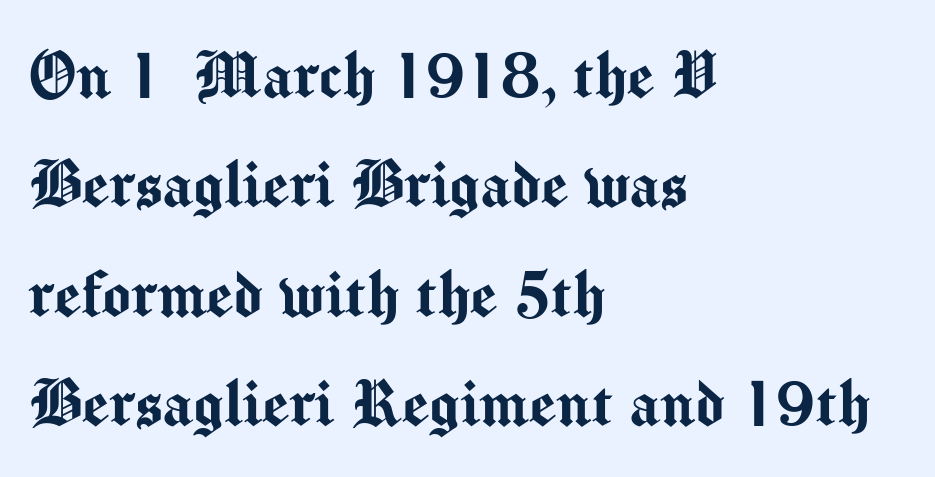
{"serif": "no", "italic": "no", "width": "normal", "stroke_contrast": "medium", "x_height": "medium", "monospaced": "no", "underline": "no", "align": "left", "line_spacing": "normal", "line_spacing_ratio": 1.44, "letter_spacing": "normal", "letter_spacing_em": 0.0, "glyph_px": 76}
